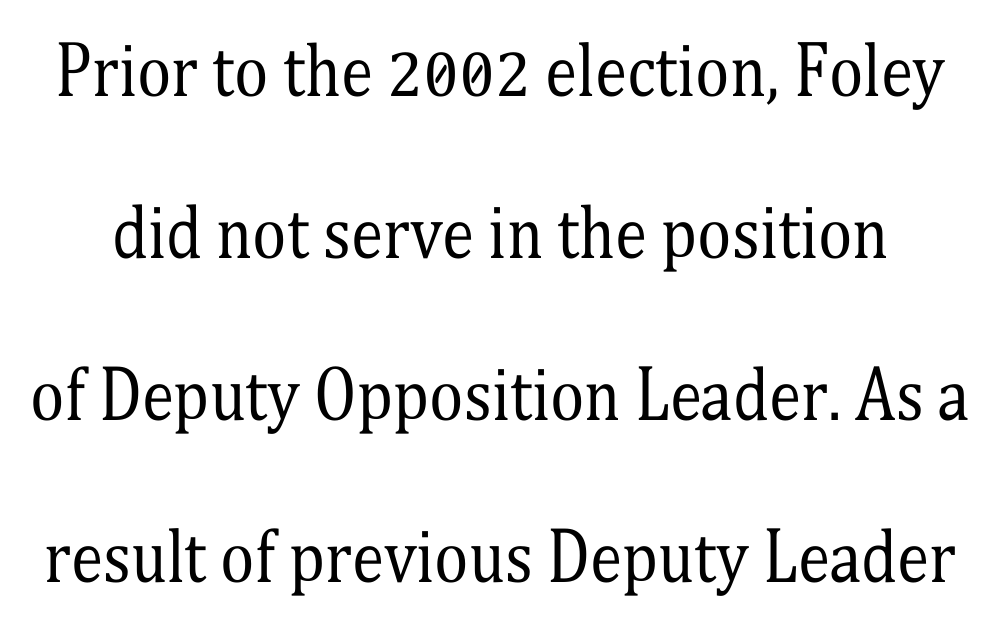
Q: Is the text bold? A: No.
Q: Is the text italic (slanted)? A: No, it is upright.
Q: Is the typeface a serif or a sans-serif typeface? A: Serif.
Q: Is the text underlined? A: No.
Q: Is the spacing between letters normal or unusually wide? A: Normal.
Q: Is the spacing between lines tight, normal or loose? A: Loose.
Q: Width (condensed, normal, or wide)? A: Condensed.
Q: Stroke contrast? A: Medium.
Q: x-height? A: Medium.
Q: Monospaced? A: No.
